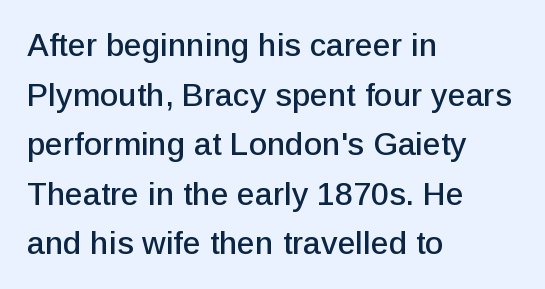
{"serif": "no", "italic": "no", "width": "normal", "stroke_contrast": "low", "x_height": "medium", "monospaced": "no", "underline": "no", "align": "left", "line_spacing": "normal", "line_spacing_ratio": 1.55, "letter_spacing": "normal", "letter_spacing_em": 0.0, "glyph_px": 32}
